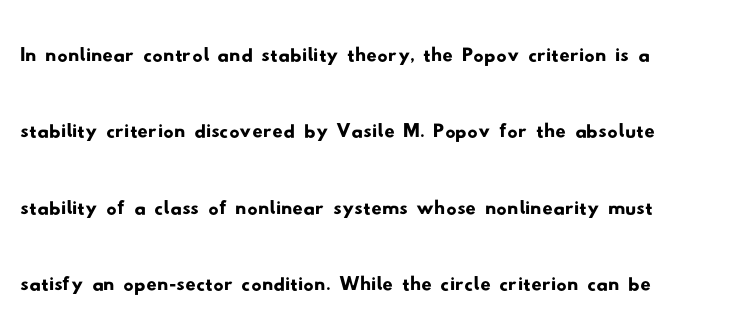
Q: Is the typeface a serif or a sans-serif typeface? A: Sans-serif.
Q: Is the text underlined? A: No.
Q: Is the spacing between letters normal or unusually wide? A: Normal.
Q: Is the spacing between lines tight, normal or loose? A: Normal.
Q: Width (condensed, normal, or wide)? A: Wide.
Q: Stroke contrast? A: Low.
Q: x-height? A: Small.
Q: Monospaced? A: No.
